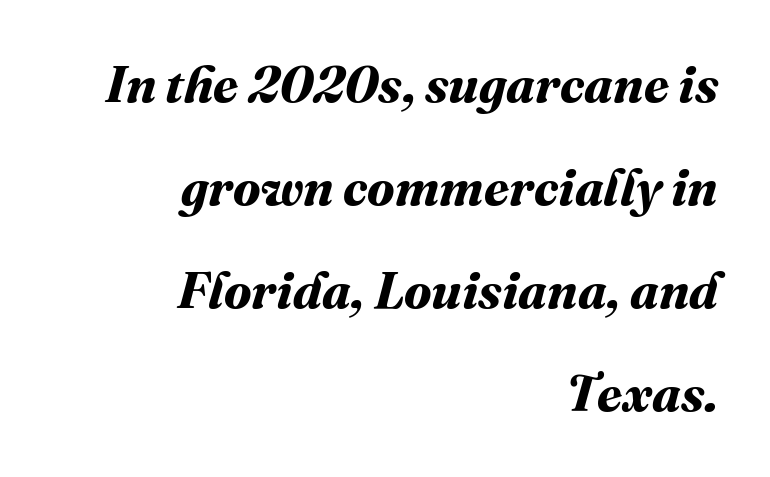
{"bold": "yes", "weight": "bold", "width": "normal", "stroke_contrast": "medium", "x_height": "medium", "monospaced": "no", "underline": "no", "align": "right", "line_spacing": "loose", "line_spacing_ratio": 2.02, "letter_spacing": "normal", "letter_spacing_em": 0.0, "glyph_px": 51}
